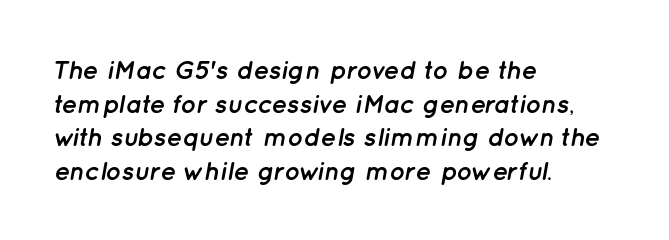
Glance below the letters and you will spot only blank space. Where is the straight margin? On the left. There's an unmistakable incline to the writing here. Each new line begins a customary step beneath the previous one.
